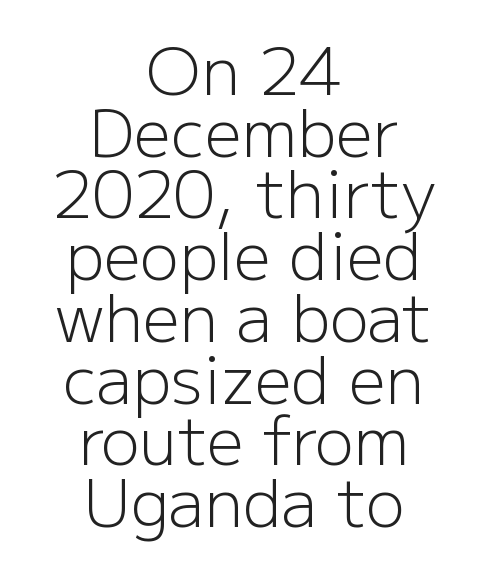
The image shows 65 px light sans-serif type, upright; set centered, tight line spacing (0.95x), normal letter spacing, not underlined; low stroke contrast and a medium x-height.
